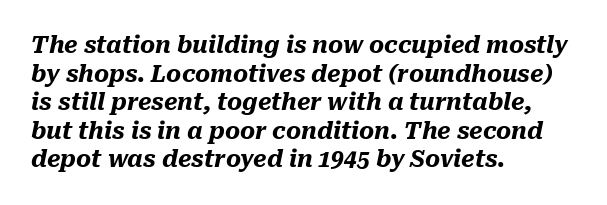
The image shows 23 px bold type, italic (leaning right); set left-aligned, line spacing 1.24x, normal letter spacing, not underlined.
